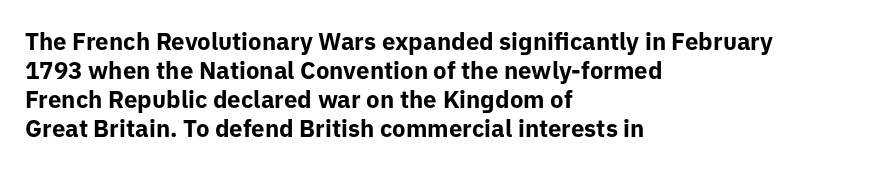
Q: Is the text bold? A: Yes.
Q: Is the text italic (slanted)? A: No, it is upright.
Q: Is the text underlined? A: No.
Q: How is the paragraph aligned? A: Left-aligned.
Q: Is the spacing between letters normal or unusually wide? A: Normal.
